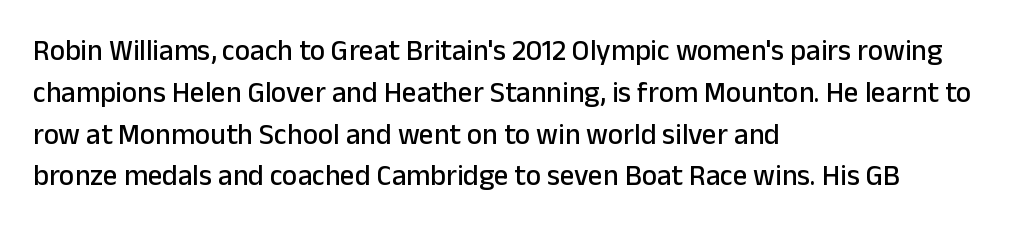
{"serif": "no", "italic": "no", "width": "normal", "stroke_contrast": "low", "x_height": "medium", "monospaced": "no", "underline": "no", "align": "left", "line_spacing": "normal", "line_spacing_ratio": 1.44, "letter_spacing": "normal", "letter_spacing_em": 0.0, "glyph_px": 29}
